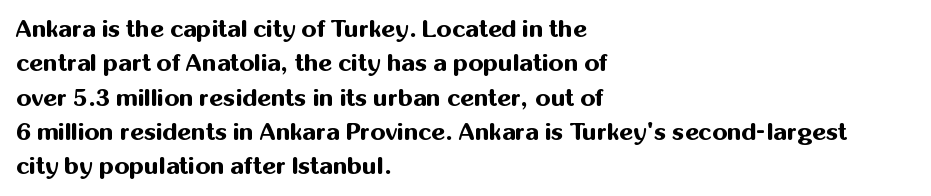
The image shows 24 px bold type, upright; set left-aligned, normal line spacing (1.43x), normal letter spacing, not underlined.
